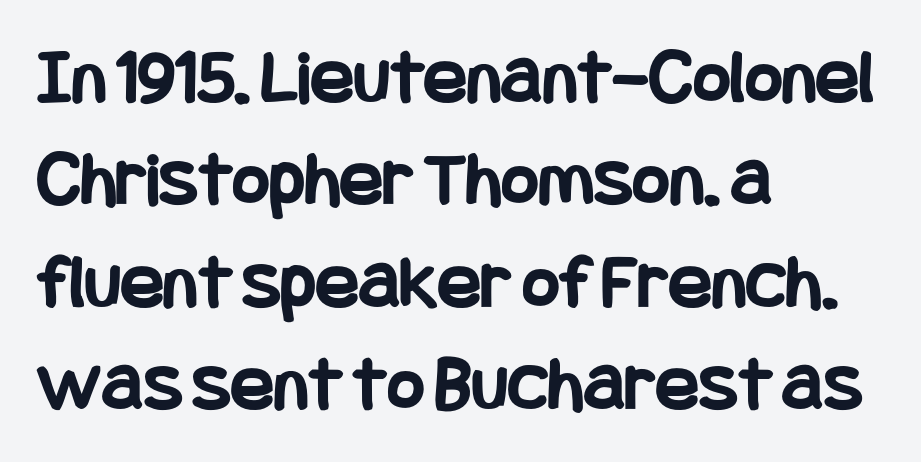
Nope, no serifs anywhere on these letters. Quick note: interline space is typical. Any mark beneath the type? The region is blank. The type sits square on the baseline with zero lean. Where is the straight margin? On the left. The font is running at its bold setting.
